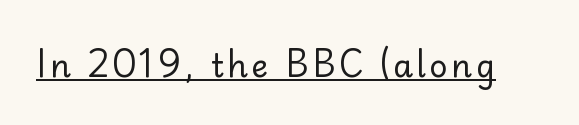
The image shows 32 px regular-weight sans-serif type, upright; set underlined; low stroke contrast and a small x-height.
